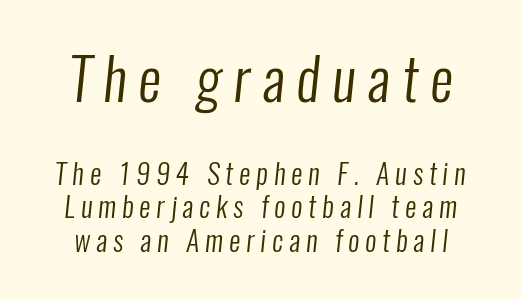
Is the lower block the larger one? No — the upper block carries the bigger type. Each stroke keeps to a modest, everyday thickness or less. Decoration check: the copy has no underline. Inter-character spacing is expanded well beyond the font's built-in metrics. Nope, no serifs anywhere on these letters.
